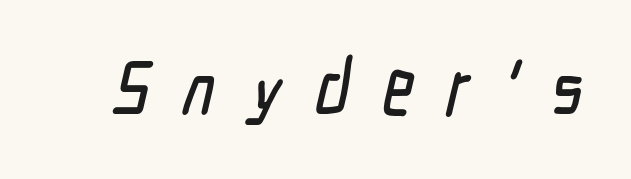
The image shows 76 px condensed sans-serif type; set unusually wide letter spacing (+0.43 em), not underlined; low stroke contrast and a medium x-height.
